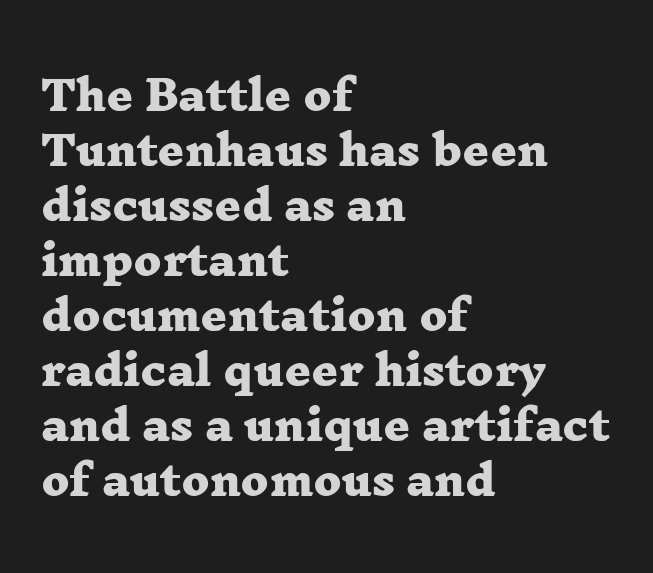
{"serif": "yes", "bold": "yes", "weight": "heavy", "width": "wide", "stroke_contrast": "low", "x_height": "medium", "monospaced": "no", "underline": "no", "align": "left", "line_spacing": "normal", "line_spacing_ratio": 1.34, "letter_spacing": "normal", "letter_spacing_em": 0.0, "glyph_px": 41}
